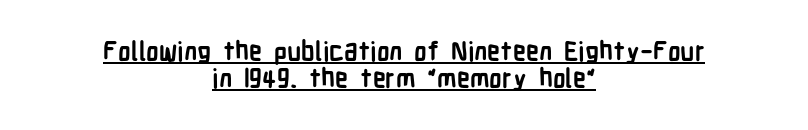
The image shows 26 px bold type, upright; set centered, tight line spacing (1.03x), normal letter spacing, underlined.
